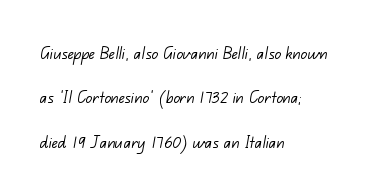
The image shows 20 px text type; set left-aligned, loose line spacing (2.22x), normal letter spacing, not underlined.
